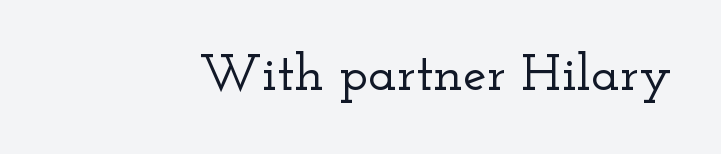
The image shows 53 px wide serif type, upright; set normal letter spacing, not underlined; low stroke contrast and a small x-height.
